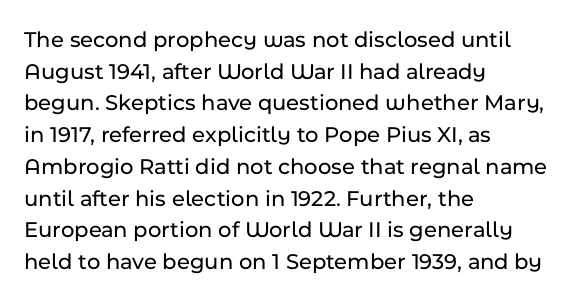
The image shows 23 px text type, upright; set left-aligned, normal line spacing (1.38x), normal letter spacing, not underlined.
